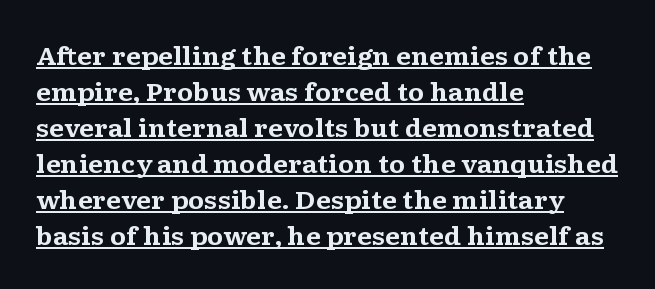
Rendered with straight, roman letterforms. In terms of letterspacing, this is plain default setting. The text block is weighted toward the left margin, trailing off unevenly rightward. Quick note: underline on. A dark, heavy texture on the line: the type is bold. The passage shown stacks its lines at a standard gap.
